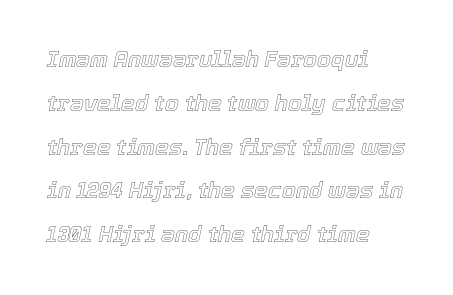
The text carries the slant typical of an italic or oblique font. Does the copy run flush right? No — it runs flush left. Here the glyphs are tracked normally, forming tight word shapes. The foot of each line stays bare and open. The space between consecutive lines is lavish.
